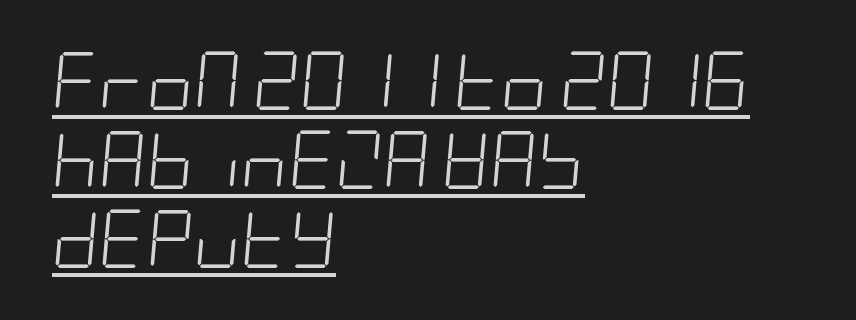
Q: Is the text bold? A: No.
Q: Is the text italic (slanted)? A: Yes, it leans right by about 5 degrees.
Q: Is the text underlined? A: Yes.
Q: How is the paragraph aligned? A: Left-aligned.
Q: Is the spacing between letters normal or unusually wide? A: Normal.
Q: Is the spacing between lines tight, normal or loose? A: Normal.
Q: Width (condensed, normal, or wide)? A: Condensed.
Q: Stroke contrast? A: Low.
Q: x-height? A: Large.
